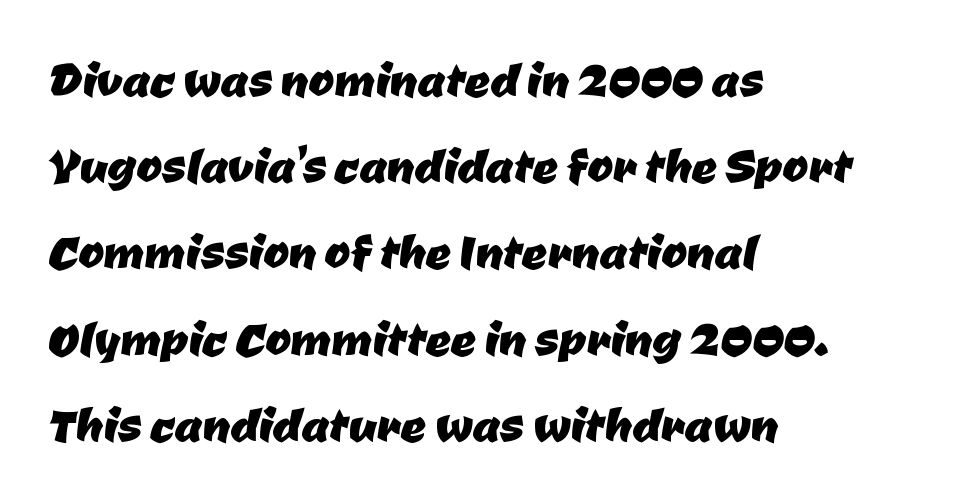
{"serif": "no", "width": "normal", "stroke_contrast": "low", "x_height": "medium", "monospaced": "no", "underline": "no", "align": "left", "line_spacing": "normal", "line_spacing_ratio": 1.39, "letter_spacing": "normal", "letter_spacing_em": 0.0, "glyph_px": 62}
